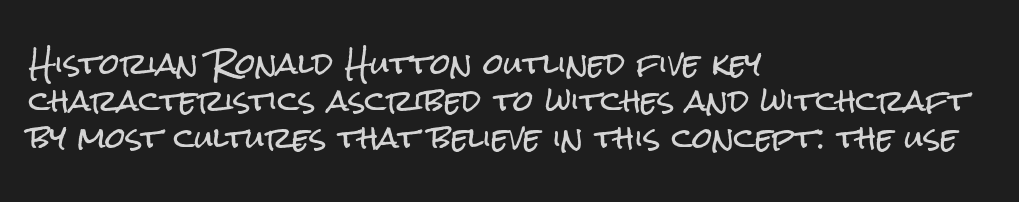
Q: Is the text italic (slanted)? A: No, it is upright.
Q: Is the typeface a serif or a sans-serif typeface? A: Sans-serif.
Q: Is the text underlined? A: No.
Q: How is the paragraph aligned? A: Left-aligned.
Q: Is the spacing between letters normal or unusually wide? A: Normal.
Q: Is the spacing between lines tight, normal or loose? A: Normal.
Q: Width (condensed, normal, or wide)? A: Condensed.
Q: Stroke contrast? A: Low.
Q: x-height? A: Medium.
Q: Monospaced? A: No.
